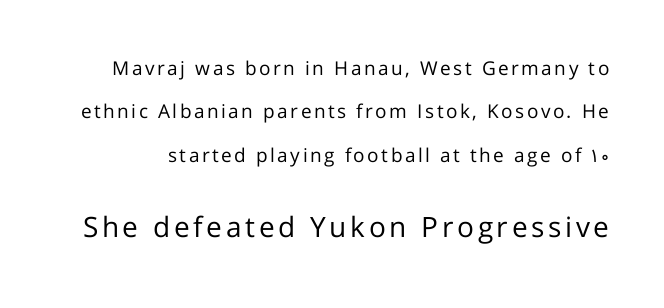
The more generous point size was reserved for the lower chunk. The font family rendered here belongs to the sans-serif group. Horizontal bands of white between lines are thick stripes. In terms of posture, this sample is upright.
